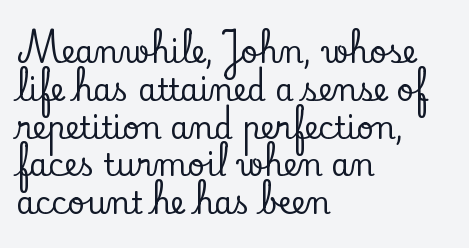
Q: Is the text italic (slanted)? A: No, it is upright.
Q: Is the typeface a serif or a sans-serif typeface? A: Serif.
Q: Is the text underlined? A: No.
Q: How is the paragraph aligned? A: Left-aligned.
Q: Is the spacing between letters normal or unusually wide? A: Normal.
Q: Is the spacing between lines tight, normal or loose? A: Normal.
Q: Width (condensed, normal, or wide)? A: Normal.
Q: Stroke contrast? A: Low.
Q: x-height? A: Small.
Q: Monospaced? A: No.
